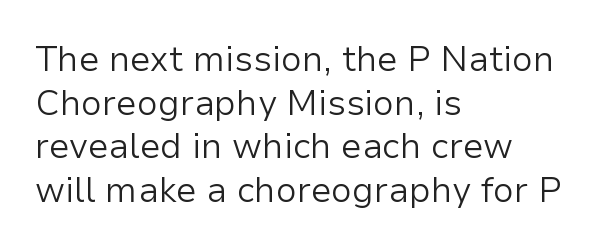
{"serif": "no", "italic": "no", "bold": "no", "weight": "light", "width": "normal", "stroke_contrast": "low", "x_height": "medium", "monospaced": "no", "underline": "no", "align": "left", "line_spacing": "normal", "line_spacing_ratio": 1.25, "letter_spacing": "normal", "letter_spacing_em": 0.0, "glyph_px": 35}
